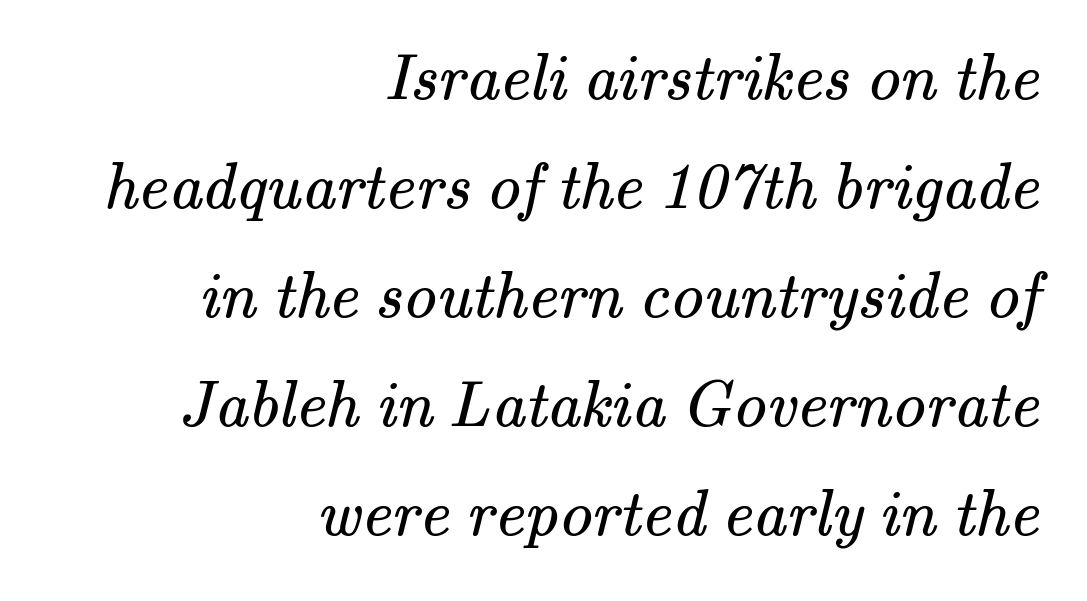
{"serif": "yes", "bold": "no", "weight": "regular", "width": "normal", "stroke_contrast": "medium", "x_height": "small", "monospaced": "no", "underline": "no", "align": "right", "line_spacing": "normal", "line_spacing_ratio": 1.65, "letter_spacing": "normal", "letter_spacing_em": 0.0, "glyph_px": 66}
